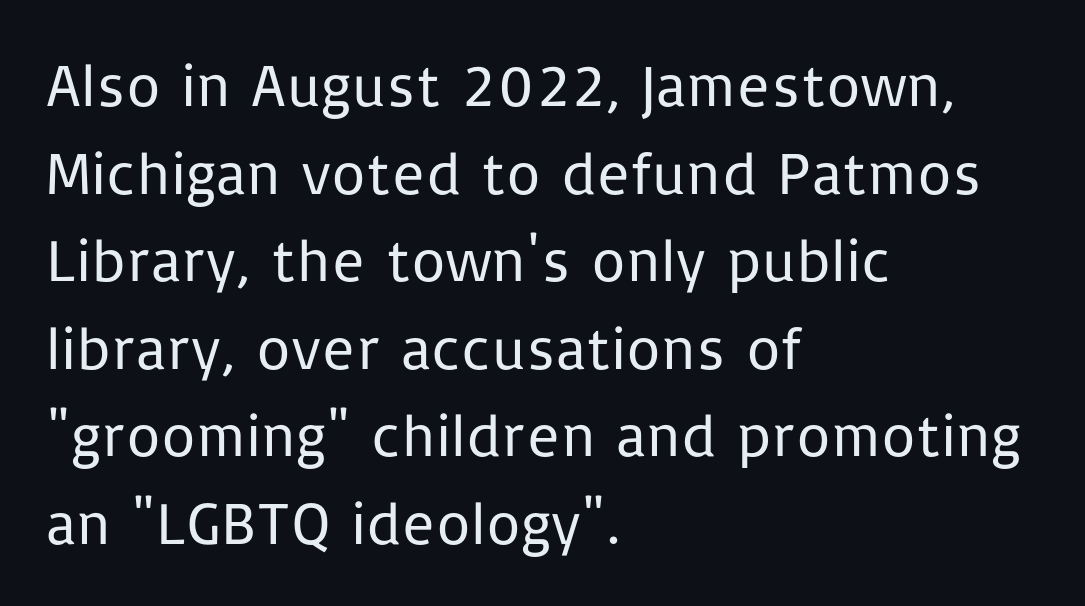
Q: Is the text bold? A: No.
Q: Is the text italic (slanted)? A: No, it is upright.
Q: Is the typeface a serif or a sans-serif typeface? A: Sans-serif.
Q: Is the text underlined? A: No.
Q: How is the paragraph aligned? A: Left-aligned.
Q: Is the spacing between letters normal or unusually wide? A: Normal.
Q: Is the spacing between lines tight, normal or loose? A: Normal.
Q: Width (condensed, normal, or wide)? A: Normal.
Q: Stroke contrast? A: Low.
Q: x-height? A: Medium.
Q: Monospaced? A: No.
